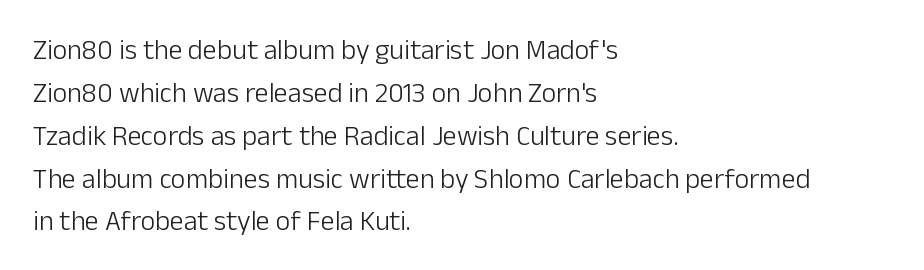
{"serif": "no", "italic": "no", "bold": "no", "weight": "light", "width": "normal", "stroke_contrast": "low", "x_height": "medium", "monospaced": "no", "underline": "no", "align": "left", "line_spacing": "normal", "line_spacing_ratio": 1.53, "letter_spacing": "normal", "letter_spacing_em": 0.0, "glyph_px": 28}
